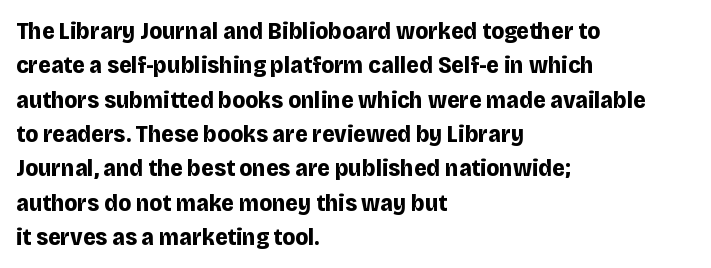
The passage shown is emphatically bold. The space directly below the letters is spotless. Italic? Not at all — the glyphs are vertical. The block of text has a typical density, with ordinary space between rows.
